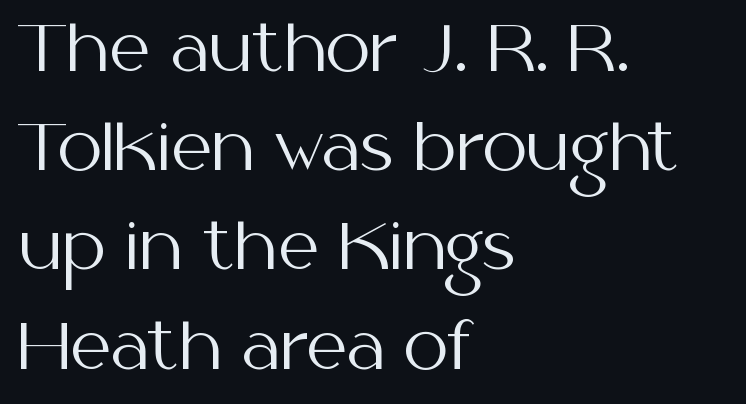
{"serif": "no", "italic": "no", "bold": "no", "weight": "regular", "width": "normal", "stroke_contrast": "medium", "x_height": "medium", "monospaced": "no", "underline": "no", "align": "left", "line_spacing": "normal", "line_spacing_ratio": 1.55, "letter_spacing": "normal", "letter_spacing_em": 0.0, "glyph_px": 64}
